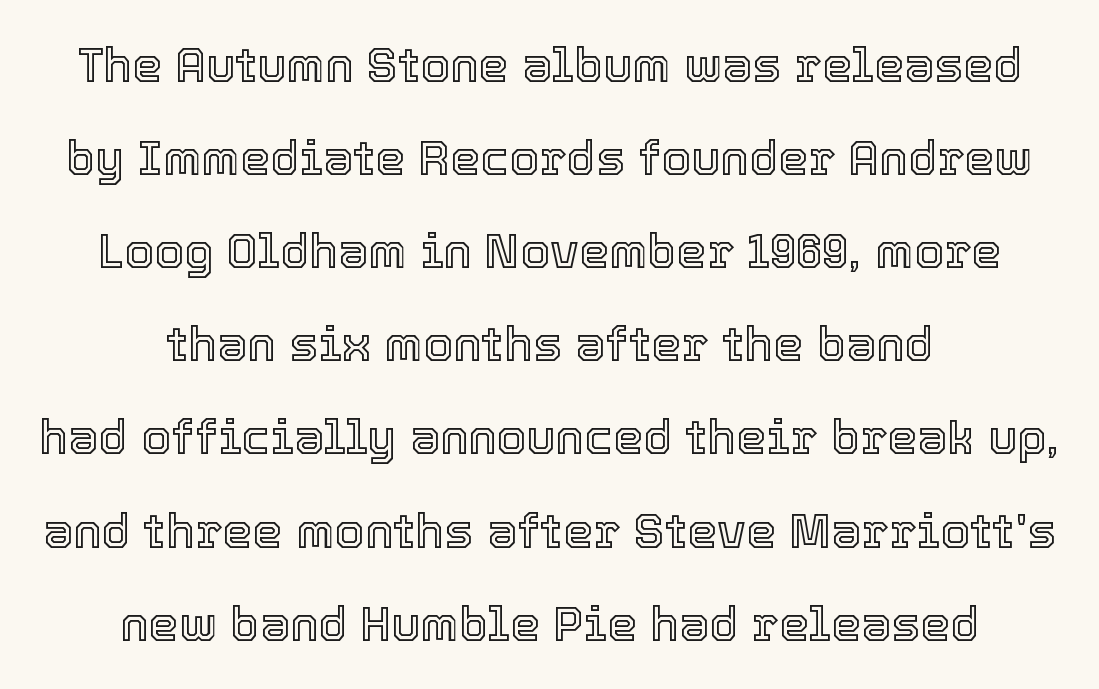
Q: Is the text italic (slanted)? A: No, it is upright.
Q: Is the text underlined? A: No.
Q: How is the paragraph aligned? A: Centered.
Q: Is the spacing between letters normal or unusually wide? A: Normal.
Q: Is the spacing between lines tight, normal or loose? A: Loose.
Q: Width (condensed, normal, or wide)? A: Normal.
Q: x-height? A: Medium.
Q: Monospaced? A: No.
